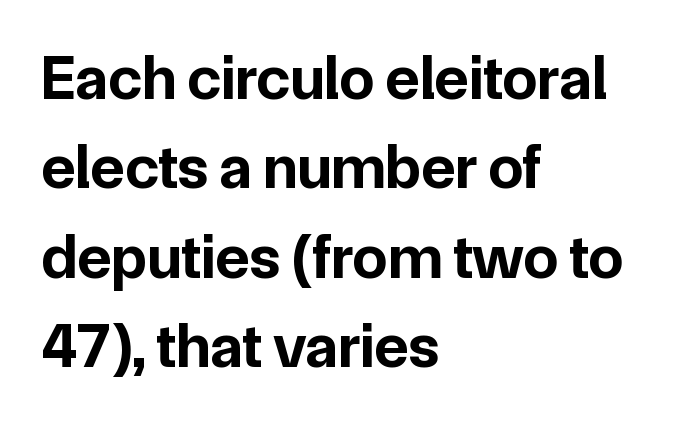
{"serif": "no", "italic": "no", "bold": "yes", "weight": "bold", "width": "normal", "stroke_contrast": "low", "x_height": "medium", "monospaced": "no", "underline": "no", "align": "left", "line_spacing": "normal", "line_spacing_ratio": 1.42, "letter_spacing": "normal", "letter_spacing_em": 0.0, "glyph_px": 63}
